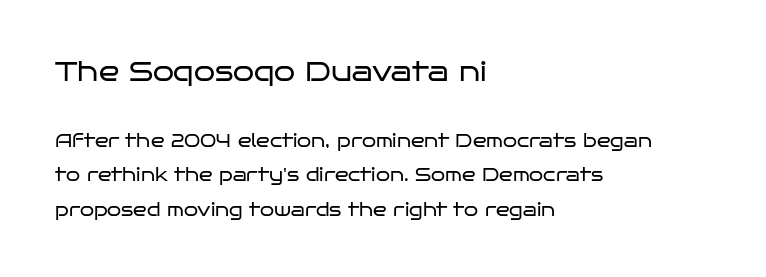
{"italic": "no", "bold": "no", "underline": "no", "align": "left", "line_spacing": "loose", "line_spacing_ratio": 1.93, "letter_spacing": "normal", "letter_spacing_em": 0.0, "larger_block": "first", "size_ratio": 1.5, "glyph_px": 27}
